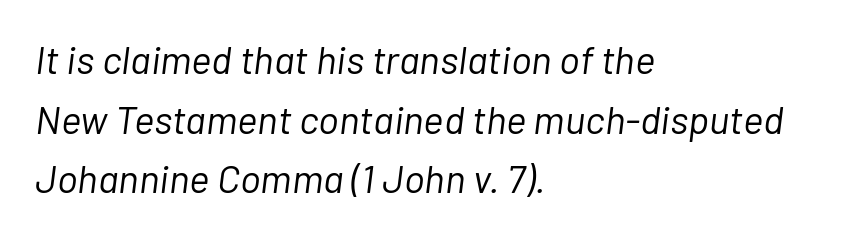
Here the glyphs are tracked normally, forming tight word shapes. Looks like regular typesetting: each glyph gets only the width it needs. Weight: in the light-to-regular range. The passage shown is not underscored anywhere. Every row of glyphs begins at an identical x-position on the left.
